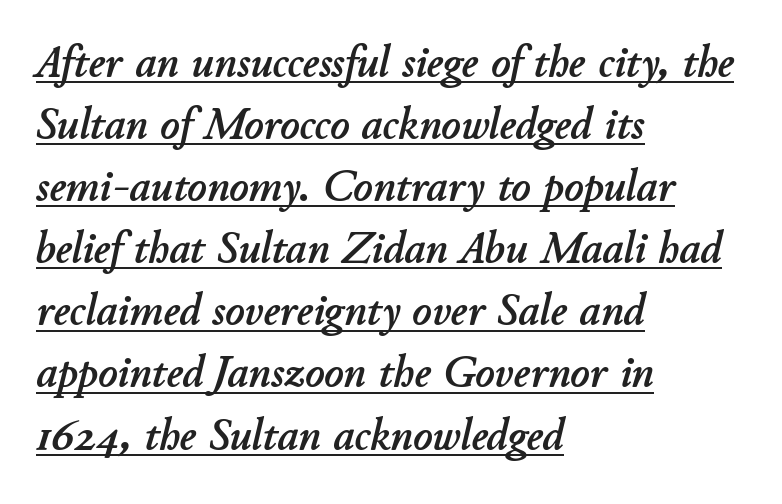
Q: Is the text italic (slanted)? A: Yes, it leans right by about 11 degrees.
Q: Is the text underlined? A: Yes.
Q: How is the paragraph aligned? A: Left-aligned.
Q: Is the spacing between letters normal or unusually wide? A: Normal.
Q: Is the spacing between lines tight, normal or loose? A: Normal.
Q: Width (condensed, normal, or wide)? A: Normal.
Q: Stroke contrast? A: Low.
Q: x-height? A: Small.
Q: Monospaced? A: No.
